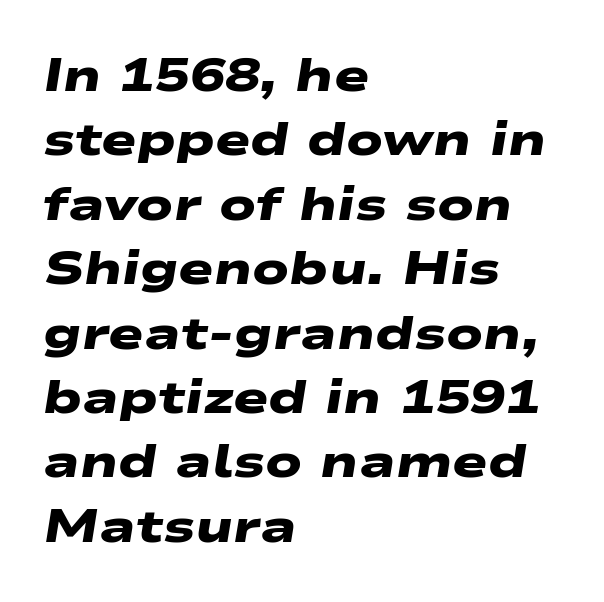
The image shows 47 px heavy, wide sans-serif type; set left-aligned, normal line spacing (1.37x), normal letter spacing, not underlined; low stroke contrast and a medium x-height.
